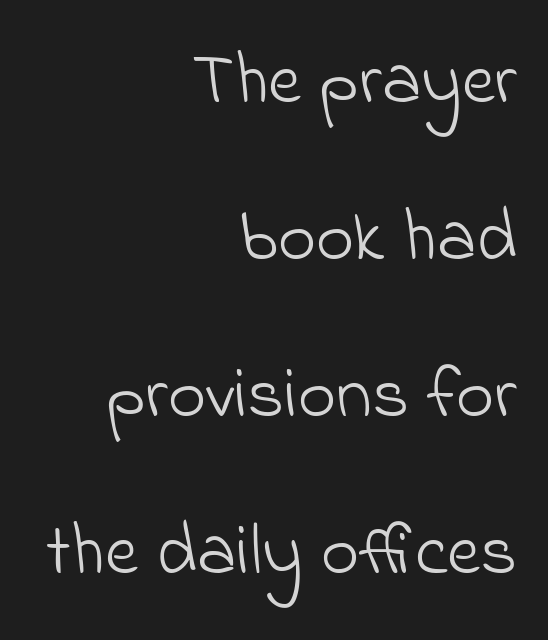
The image shows 73 px light sans-serif type; set right-aligned, loose line spacing (2.15x), normal letter spacing, not underlined; low stroke contrast and a small x-height.
